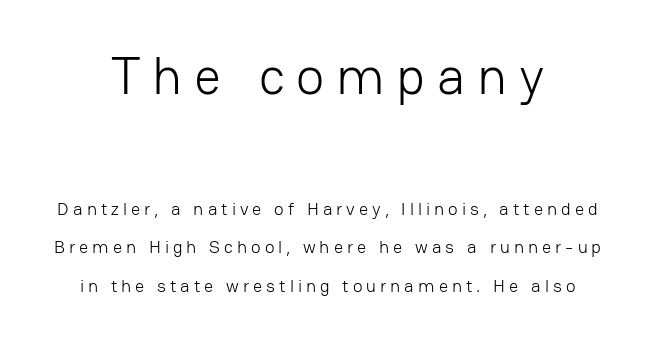
The image shows 53 px light sans-serif type, upright; set loose line spacing (2.14x), unusually wide letter spacing (+0.22 em), not underlined; the first (top) block is 2.94x larger; low stroke contrast and a medium x-height.
